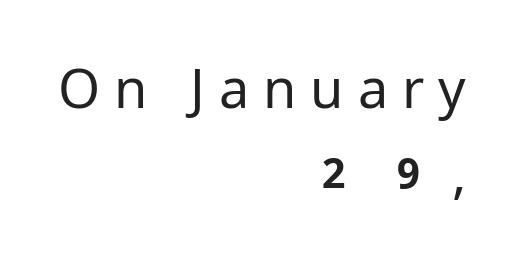
The image shows 54 px regular-weight sans-serif type, upright; set right-aligned, normal line spacing (1.57x), unusually wide letter spacing (+0.26 em), not underlined; low stroke contrast and a medium x-height.
